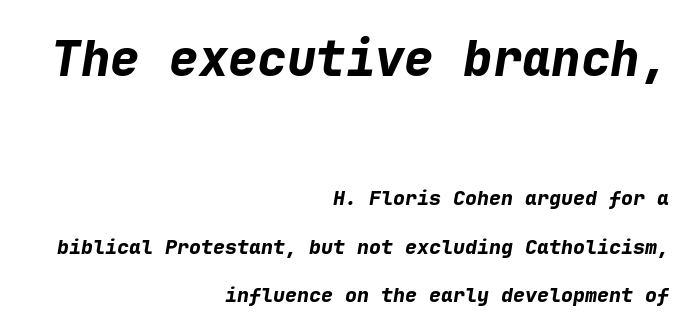
Q: Is the text bold? A: Yes.
Q: Is the text italic (slanted)? A: Yes, it leans right by about 9 degrees.
Q: Is the text underlined? A: No.
Q: How is the paragraph aligned? A: Right-aligned.
Q: Is the spacing between letters normal or unusually wide? A: Normal.
Q: Is the spacing between lines tight, normal or loose? A: Loose.
Q: Which block of text is set in a larger size, the first (top) or the second (bottom)? A: The first (top) one.
Q: Width (condensed, normal, or wide)? A: Normal.
Q: Stroke contrast? A: Low.
Q: x-height? A: Medium.
Q: Monospaced? A: Yes.
